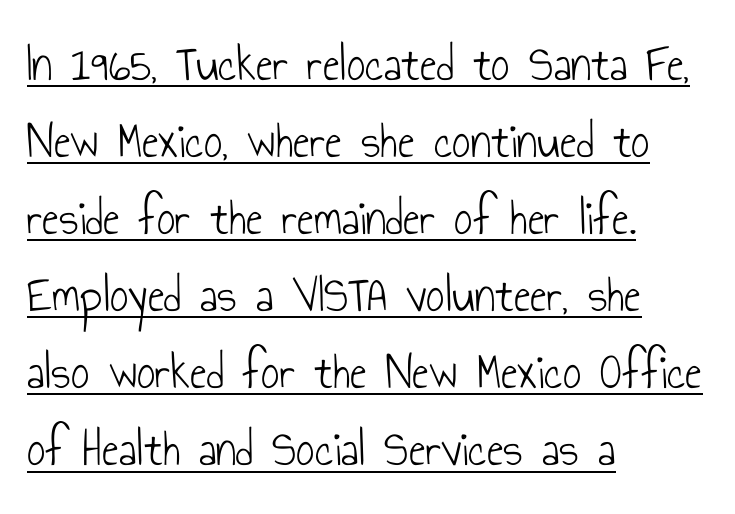
The image shows 51 px light, condensed sans-serif type, upright; set left-aligned, normal line spacing (1.51x), normal letter spacing, underlined; low stroke contrast and a small x-height.
